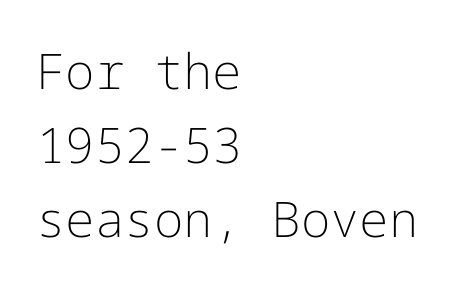
Characters remain perfectly vertical along every line. Is the block centered? No — it sits flush against the left margin. You could call the tracking neutral — neither tight nor loose. The type family on display is of the sans-serif kind. Line spacing here is normal. Decoration check: the copy has no underline.
